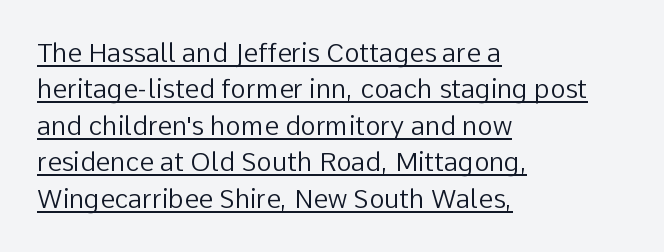
Q: Is the text bold? A: No.
Q: Is the text italic (slanted)? A: No, it is upright.
Q: Is the text underlined? A: Yes.
Q: How is the paragraph aligned? A: Left-aligned.
Q: Is the spacing between letters normal or unusually wide? A: Normal.
Q: Is the spacing between lines tight, normal or loose? A: Normal.
